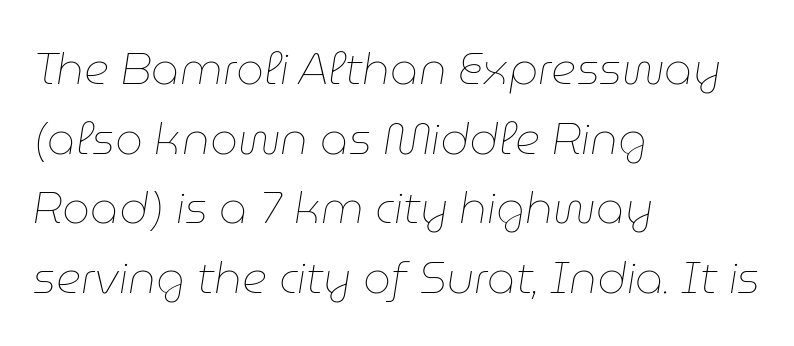
Horizontal bands of white between lines are of average thickness. Varying glyph widths throughout — classic text-font behaviour. A typesetter would call this zero additional tracking. Stem width sits at or under what a default text font uses. Looking at the ascenders, they clearly lean.
